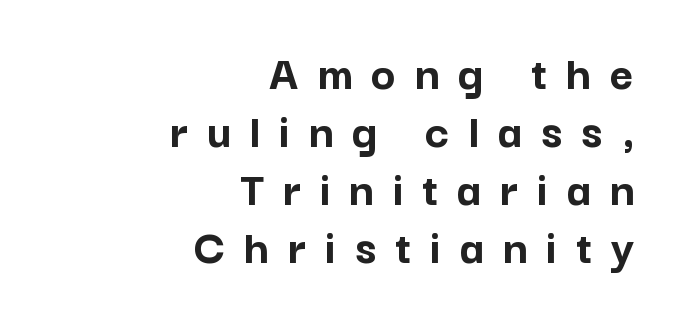
The image shows 51 px semibold sans-serif type, upright; set right-aligned, tight line spacing (1.14x), unusually wide letter spacing (+0.37 em), not underlined; low stroke contrast and a medium x-height.
